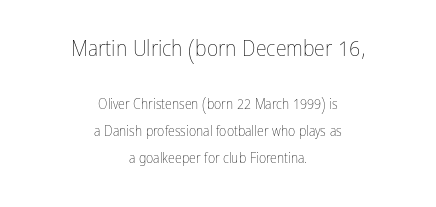
{"italic": "no", "bold": "no", "underline": "no", "align": "center", "line_spacing": "loose", "line_spacing_ratio": 1.93, "letter_spacing": "normal", "letter_spacing_em": 0.0, "larger_block": "first", "size_ratio": 1.57, "glyph_px": 22}
